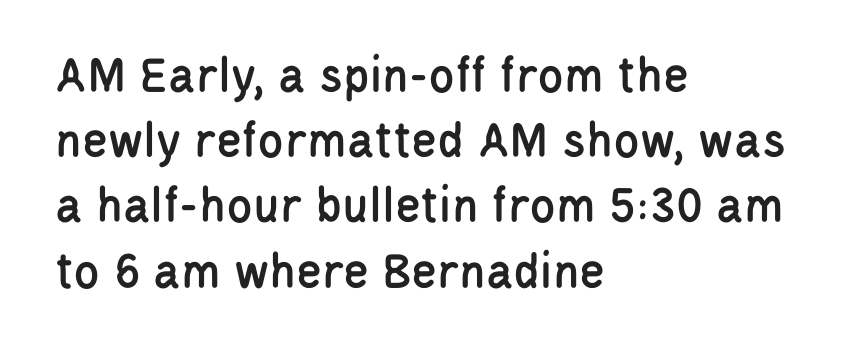
{"serif": "no", "italic": "no", "width": "condensed", "stroke_contrast": "low", "x_height": "large", "monospaced": "no", "underline": "no", "align": "left", "line_spacing_ratio": 1.23, "letter_spacing": "normal", "letter_spacing_em": 0.0, "glyph_px": 53}
